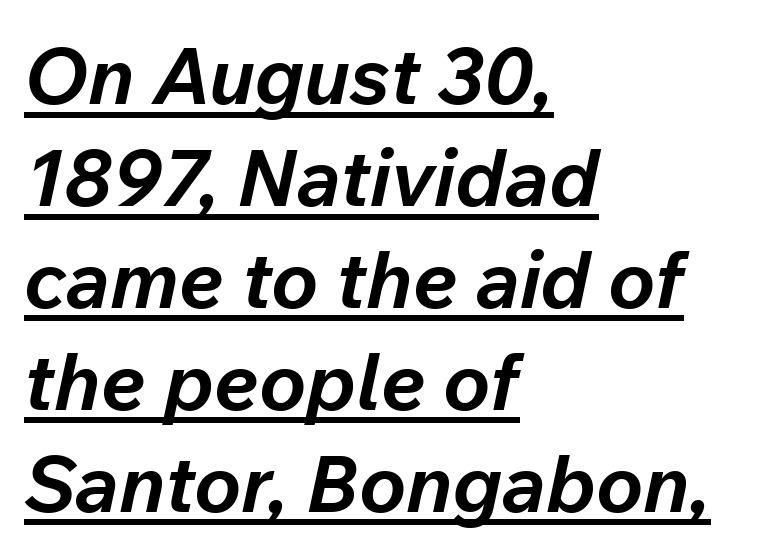
Q: Is the text bold? A: Yes.
Q: Is the text italic (slanted)? A: Yes, it leans right by about 12 degrees.
Q: Is the text underlined? A: Yes.
Q: How is the paragraph aligned? A: Left-aligned.
Q: Is the spacing between letters normal or unusually wide? A: Normal.
Q: Is the spacing between lines tight, normal or loose? A: Normal.
Q: Width (condensed, normal, or wide)? A: Normal.
Q: Stroke contrast? A: Low.
Q: x-height? A: Medium.
Q: Monospaced? A: No.
